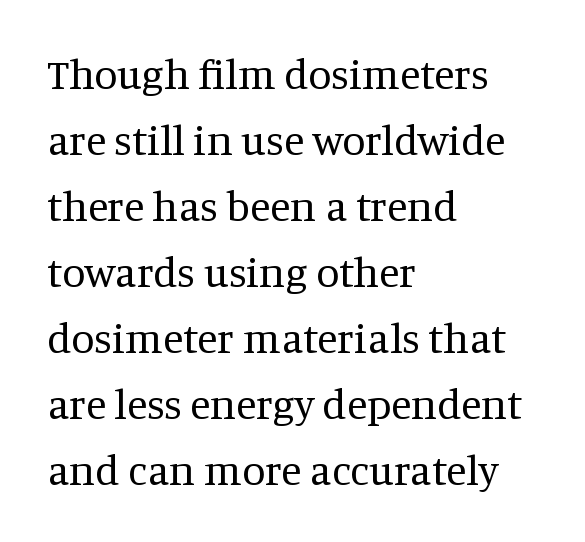
{"serif": "yes", "italic": "no", "bold": "no", "weight": "regular", "width": "normal", "stroke_contrast": "medium", "x_height": "large", "monospaced": "no", "underline": "no", "align": "left", "line_spacing": "normal", "line_spacing_ratio": 1.57, "letter_spacing": "normal", "letter_spacing_em": 0.0, "glyph_px": 42}
